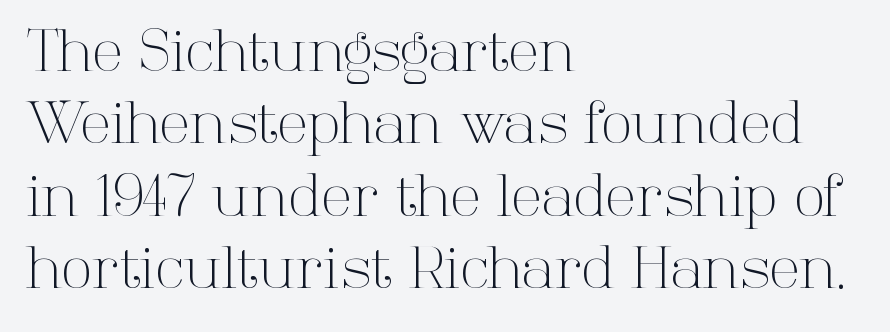
{"serif": "yes", "italic": "no", "bold": "no", "weight": "light", "width": "normal", "stroke_contrast": "high", "x_height": "medium", "monospaced": "no", "underline": "no", "align": "left", "line_spacing": "normal", "line_spacing_ratio": 1.27, "letter_spacing": "normal", "letter_spacing_em": 0.0, "glyph_px": 57}
